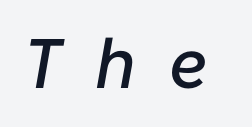
The image shows 70 px text type, italic (leaning right); set unusually wide letter spacing (+0.49 em), not underlined; low stroke contrast and a medium x-height.
